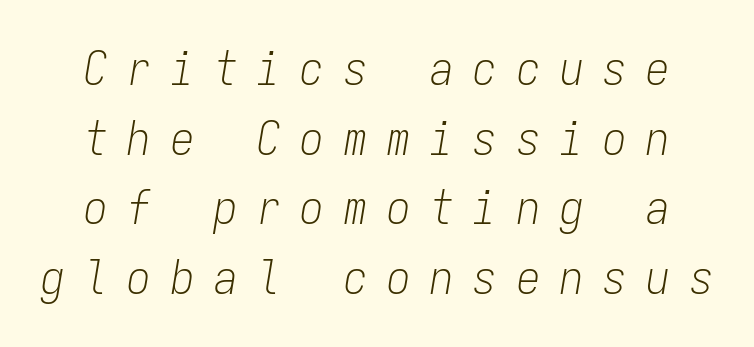
You could count columns in this text — the font is strictly monospaced. Yep, that's italic — everything's leaning. The words here are not underlined. The gaps between neighbouring characters are conspicuously large.
